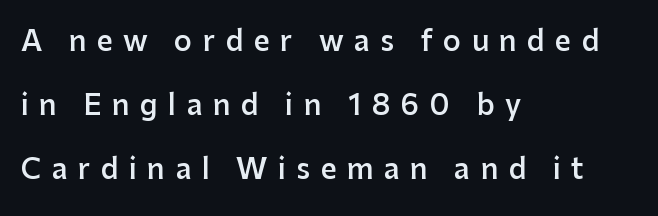
{"serif": "no", "italic": "no", "bold": "semi", "weight": "semibold", "width": "normal", "stroke_contrast": "low", "x_height": "medium", "monospaced": "no", "underline": "no", "align": "left", "line_spacing": "loose", "line_spacing_ratio": 2.29, "letter_spacing": "wide", "letter_spacing_em": 0.37, "glyph_px": 28}
